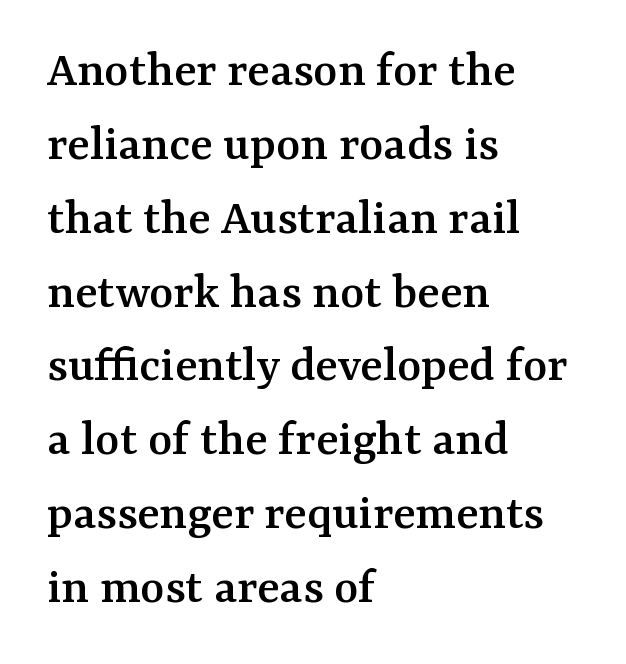
Does the lettering tilt? It doesn't — this is upright. The designer went with a serif here, giving each stem small feet. The passage shown is not underscored anywhere. The lines are quadded left. The letters advance in unequal steps, a hallmark of proportional type.
